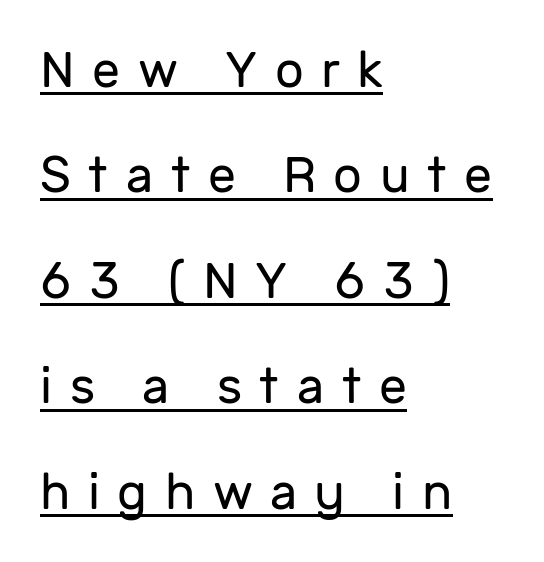
The image shows 50 px regular-weight sans-serif type, upright; set left-aligned, loose line spacing (2.11x), unusually wide letter spacing (+0.35 em), underlined; low stroke contrast and a medium x-height.
